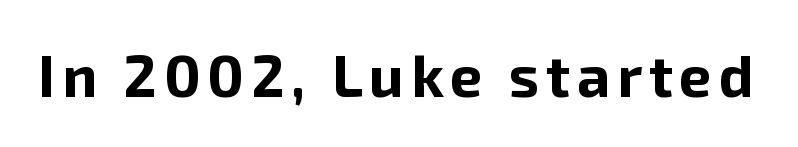
The image shows 58 px bold sans-serif type, upright; set not underlined; low stroke contrast and a medium x-height.
